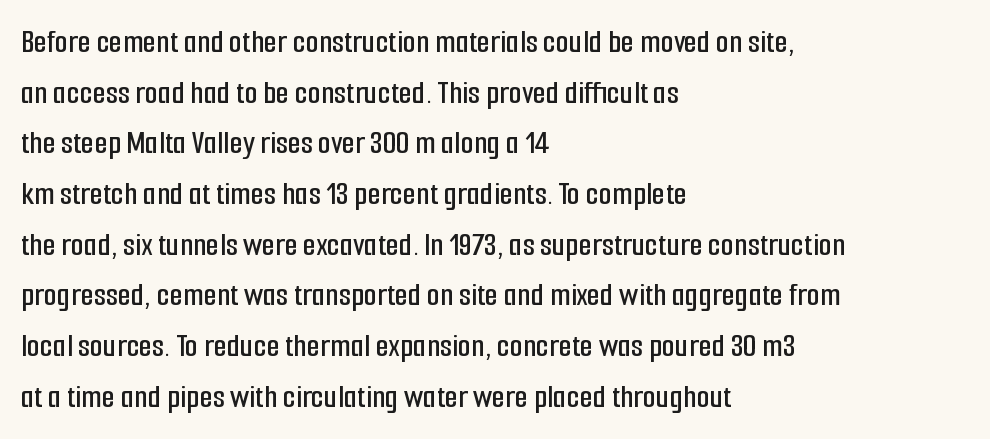
Note: no serifs on the glyphs. Posture: upright roman. This rendering features lettering with no underline. Note the varied advance widths — an 'i' is clearly narrower than an 'm'.
